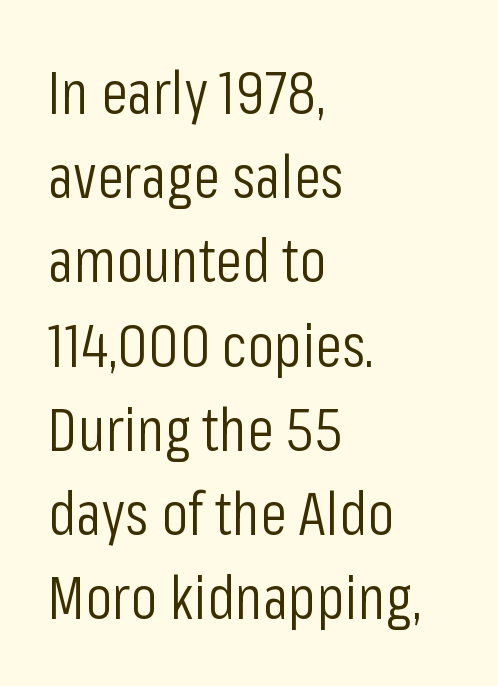
{"serif": "no", "italic": "no", "bold": "no", "weight": "light", "width": "condensed", "stroke_contrast": "low", "x_height": "medium", "monospaced": "no", "underline": "no", "align": "left", "line_spacing": "normal", "line_spacing_ratio": 1.38, "letter_spacing": "normal", "letter_spacing_em": 0.0, "glyph_px": 61}
